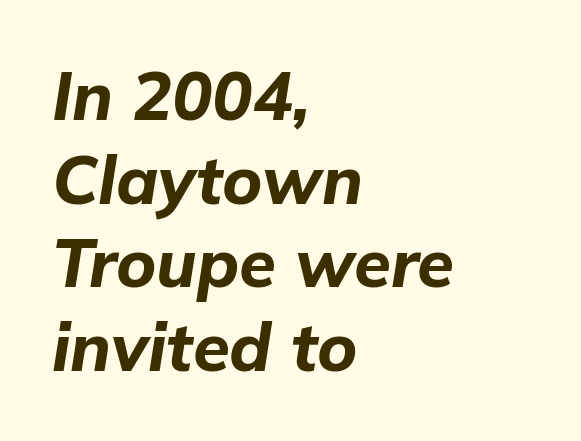
The image shows 67 px bold type, italic (leaning right); set left-aligned, normal line spacing (1.25x), normal letter spacing, not underlined; low stroke contrast and a medium x-height.
